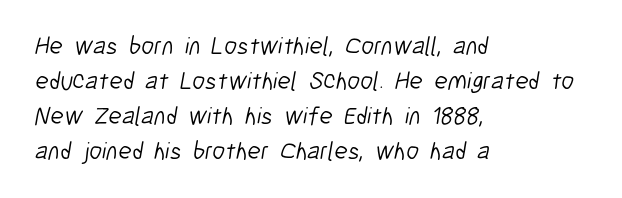
The image shows 25 px text type; set left-aligned, normal line spacing (1.4x), normal letter spacing, not underlined.
